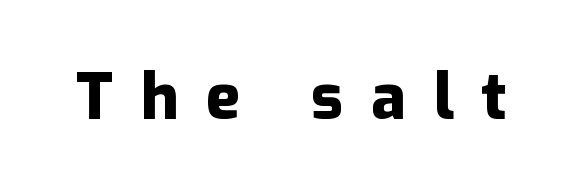
{"serif": "no", "italic": "no", "bold": "yes", "weight": "heavy", "width": "normal", "stroke_contrast": "low", "x_height": "medium", "monospaced": "no", "underline": "no", "letter_spacing": "wide", "letter_spacing_em": 0.44, "glyph_px": 63}
